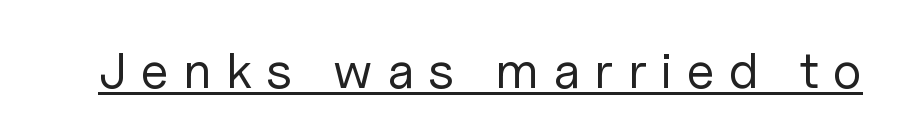
The image shows 51 px regular-weight sans-serif type, upright; set unusually wide letter spacing (+0.28 em), underlined; low stroke contrast and a medium x-height.
